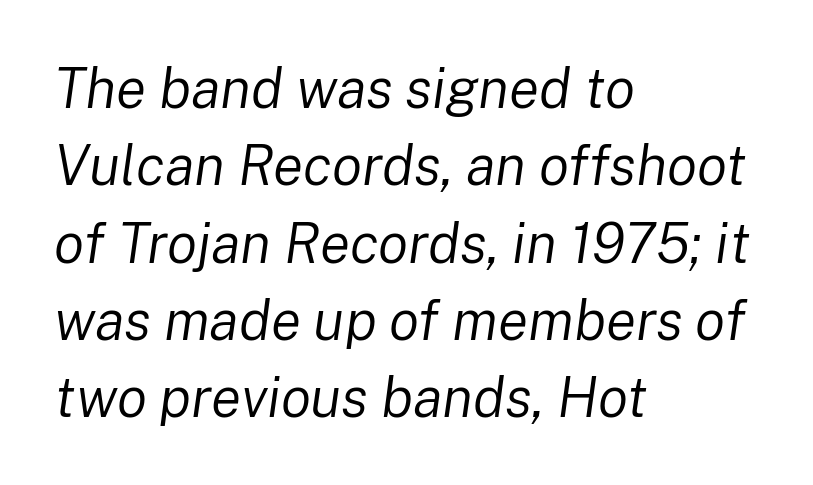
The image shows 56 px regular-weight type, italic (leaning right); set left-aligned, normal line spacing (1.38x), normal letter spacing, not underlined; low stroke contrast and a medium x-height.
